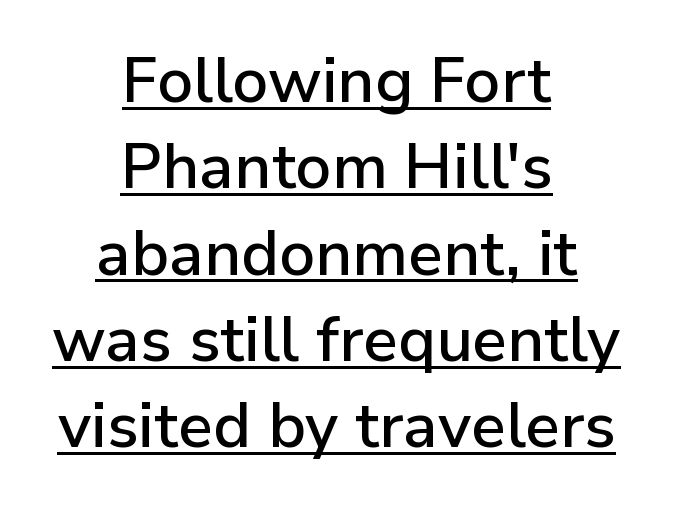
These lines were composed using upright roman letters. The specimen includes a rule beneath the text block's lines. Proportional: the letters do not fall into vertical columns. Reading down the column, the eye jumps a familiar distance to each next line. This sample uses a sans-serif face.
